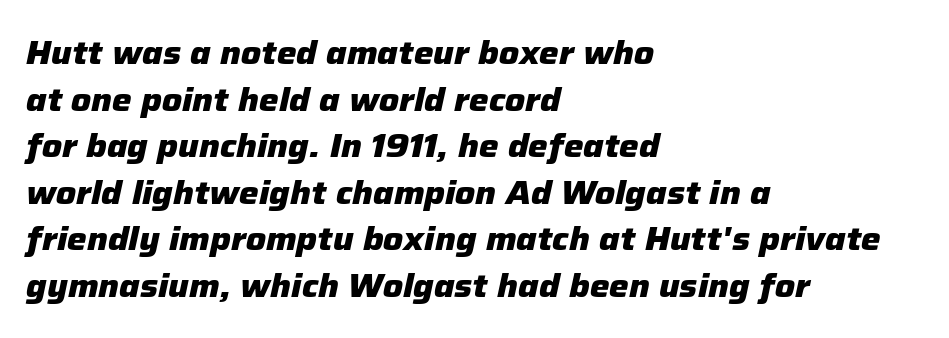
The image shows 33 px heavy type, italic (leaning right); set left-aligned, normal line spacing (1.41x), normal letter spacing, not underlined; low stroke contrast and a medium x-height.
